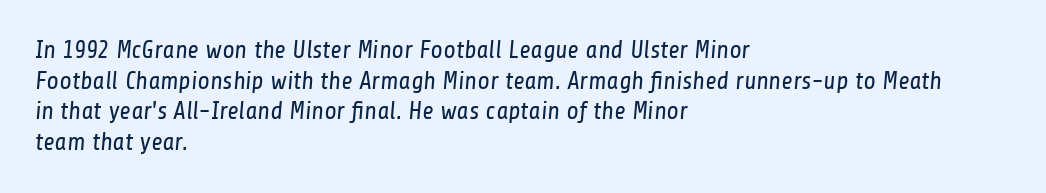
Standard letterfit; no display-style spreading of the glyphs. Visually the block forms a straight wall on the left and a jagged coastline on the right. Plain, unruled lines of type. Weight: not bold — regular or lighter.
